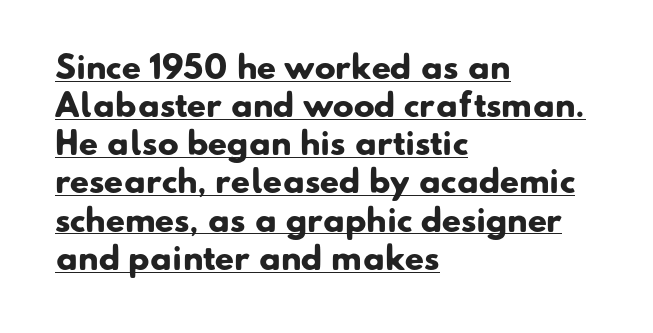
Q: Is the text bold? A: Yes.
Q: Is the typeface a serif or a sans-serif typeface? A: Sans-serif.
Q: Is the text underlined? A: Yes.
Q: How is the paragraph aligned? A: Left-aligned.
Q: Is the spacing between letters normal or unusually wide? A: Normal.
Q: Width (condensed, normal, or wide)? A: Normal.
Q: Stroke contrast? A: Low.
Q: x-height? A: Small.
Q: Monospaced? A: No.
